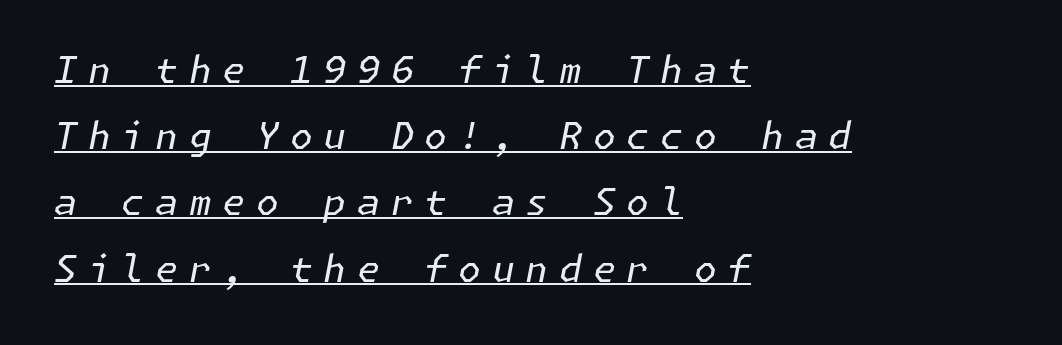
The image shows 37 px regular-weight type, italic (leaning right); set left-aligned, line spacing 1.79x, unusually wide letter spacing (+0.29 em), underlined; low stroke contrast and a medium x-height.
